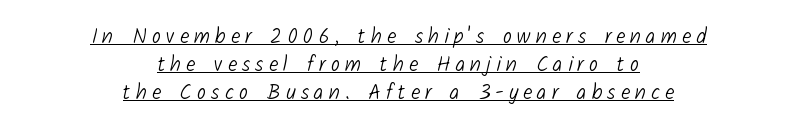
{"bold": "no", "underline": "yes", "align": "center", "line_spacing": "normal", "line_spacing_ratio": 1.33, "letter_spacing": "wide", "letter_spacing_em": 0.24, "glyph_px": 21}
